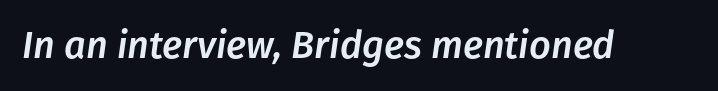
The image shows 38 px text type, italic (leaning right); set normal letter spacing, not underlined; low stroke contrast and a medium x-height.
